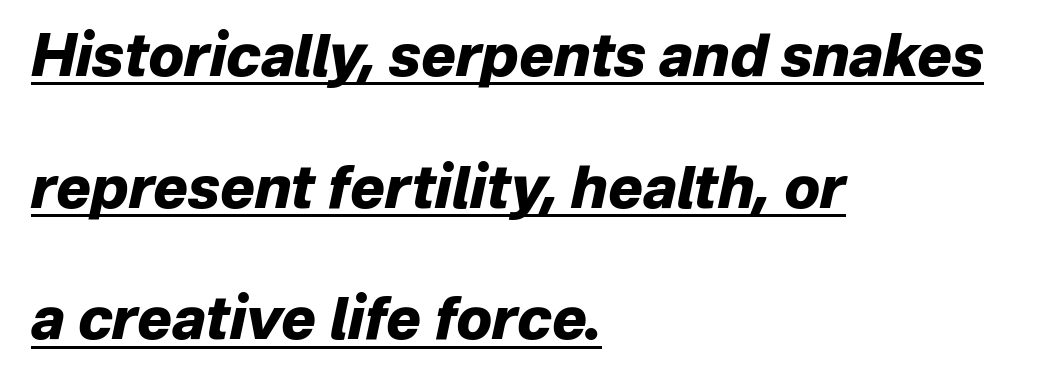
Q: Is the text bold? A: Yes.
Q: Is the text italic (slanted)? A: Yes, it leans right by about 12 degrees.
Q: Is the text underlined? A: Yes.
Q: How is the paragraph aligned? A: Left-aligned.
Q: Is the spacing between letters normal or unusually wide? A: Normal.
Q: Is the spacing between lines tight, normal or loose? A: Loose.
Q: Width (condensed, normal, or wide)? A: Normal.
Q: Stroke contrast? A: Low.
Q: x-height? A: Medium.
Q: Monospaced? A: No.
